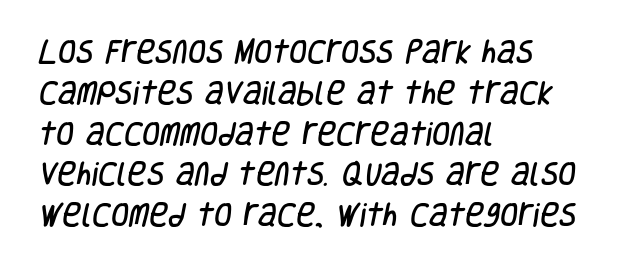
Q: Is the text underlined? A: No.
Q: How is the paragraph aligned? A: Left-aligned.
Q: Is the spacing between letters normal or unusually wide? A: Normal.
Q: Is the spacing between lines tight, normal or loose? A: Normal.
